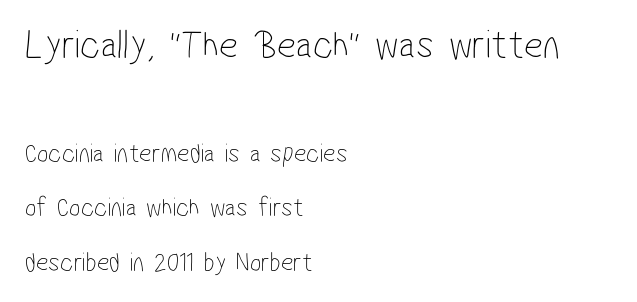
{"serif": "no", "bold": "no", "weight": "thin", "width": "condensed", "stroke_contrast": "low", "x_height": "medium", "monospaced": "no", "underline": "no", "align": "left", "line_spacing": "loose", "line_spacing_ratio": 2.01, "letter_spacing": "normal", "letter_spacing_em": 0.0, "larger_block": "first", "size_ratio": 1.52, "glyph_px": 41}
